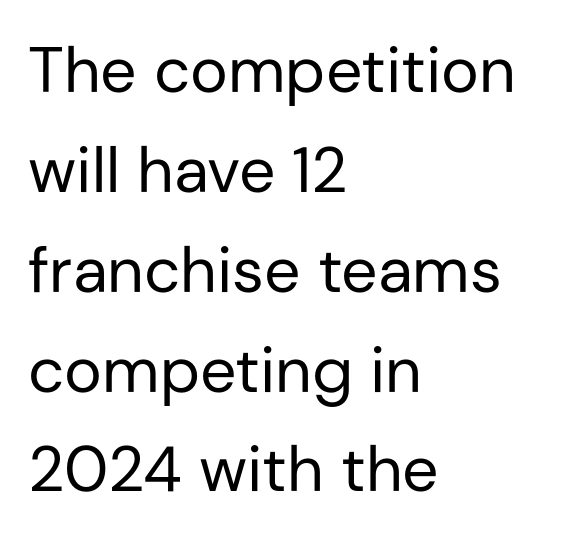
The text was rendered using a sans face with plain stroke endings. No letter is thick-stroked: the sample isn't bold. The rendering uses natural spacing where letterforms have individual widths. The rendering uses a moderate line-height, typical for paragraphs. Notice how the stems are strictly vertical — no italics here. Check under the words: just untouched page.
